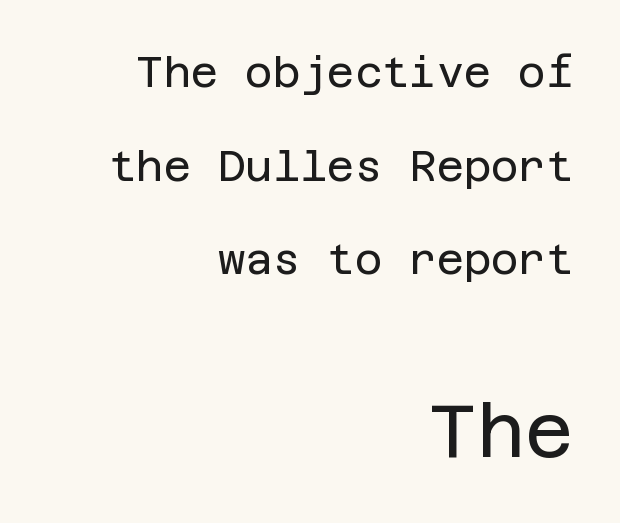
Q: Is the text bold? A: No.
Q: Is the text italic (slanted)? A: No, it is upright.
Q: Is the typeface a serif or a sans-serif typeface? A: Sans-serif.
Q: Is the text underlined? A: No.
Q: How is the paragraph aligned? A: Right-aligned.
Q: Is the spacing between letters normal or unusually wide? A: Normal.
Q: Is the spacing between lines tight, normal or loose? A: Loose.
Q: Which block of text is set in a larger size, the first (top) or the second (bottom)? A: The second (bottom) one.
Q: Width (condensed, normal, or wide)? A: Normal.
Q: Stroke contrast? A: Low.
Q: x-height? A: Large.
